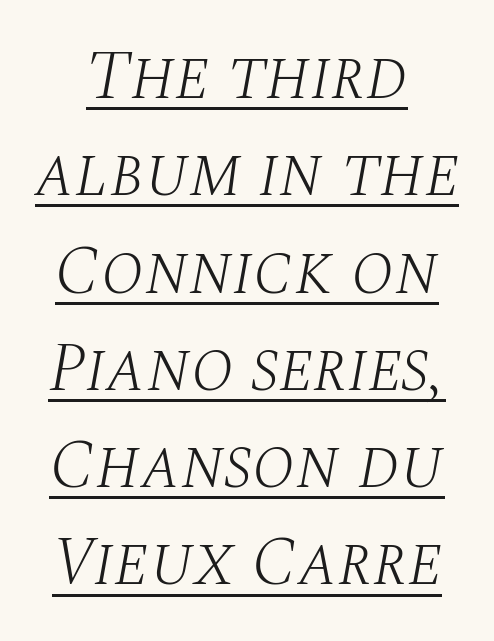
{"serif": "yes", "italic": "yes", "lean": "right", "slant_degrees": 10, "bold": "no", "weight": "light", "width": "normal", "stroke_contrast": "medium", "x_height": "large", "monospaced": "no", "underline": "yes", "line_spacing": "normal", "line_spacing_ratio": 1.39, "letter_spacing": "normal", "letter_spacing_em": 0.0, "glyph_px": 70}
